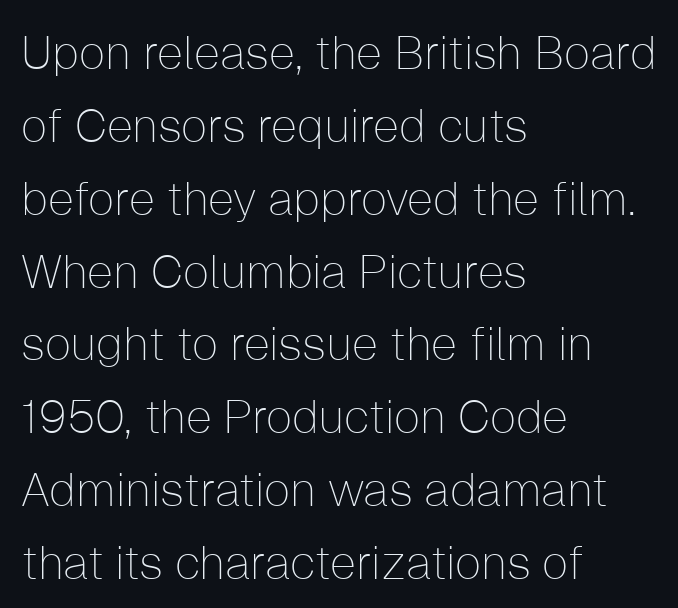
Interline gaps are of average width in this sample. Letter spacing: default. Only glyphs here, with clear space below each row. A light-to-regular cut is what we see here.
